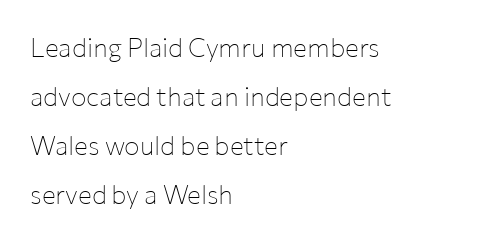
Q: Is the text bold? A: No.
Q: Is the text italic (slanted)? A: No, it is upright.
Q: Is the text underlined? A: No.
Q: How is the paragraph aligned? A: Left-aligned.
Q: Is the spacing between letters normal or unusually wide? A: Normal.
